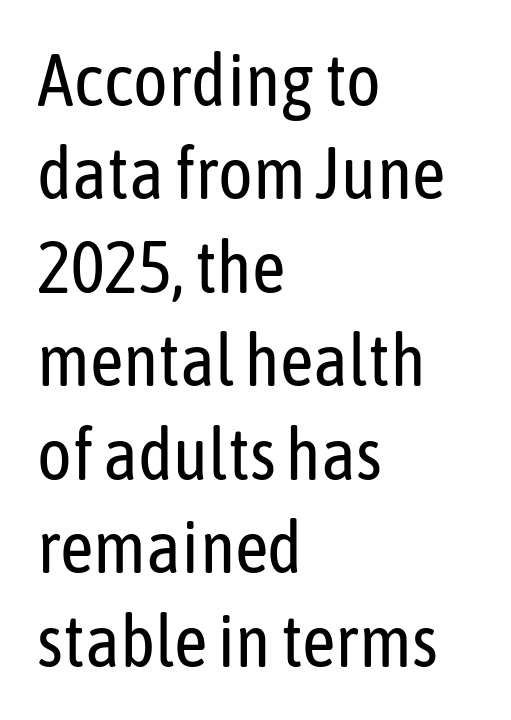
{"serif": "no", "italic": "no", "bold": "no", "weight": "regular", "width": "condensed", "stroke_contrast": "low", "x_height": "medium", "monospaced": "no", "underline": "no", "align": "left", "line_spacing": "normal", "line_spacing_ratio": 1.28, "letter_spacing": "normal", "letter_spacing_em": 0.0, "glyph_px": 73}
